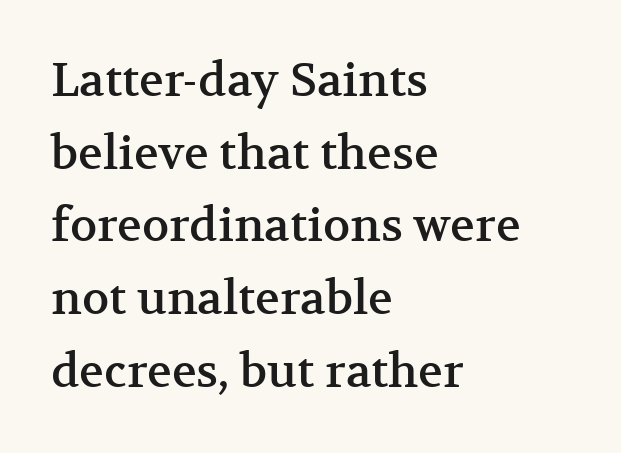
Q: Is the text italic (slanted)? A: No, it is upright.
Q: Is the typeface a serif or a sans-serif typeface? A: Serif.
Q: Is the text underlined? A: No.
Q: How is the paragraph aligned? A: Left-aligned.
Q: Is the spacing between letters normal or unusually wide? A: Normal.
Q: Is the spacing between lines tight, normal or loose? A: Normal.
Q: Width (condensed, normal, or wide)? A: Normal.
Q: Stroke contrast? A: Medium.
Q: x-height? A: Medium.
Q: Monospaced? A: No.
